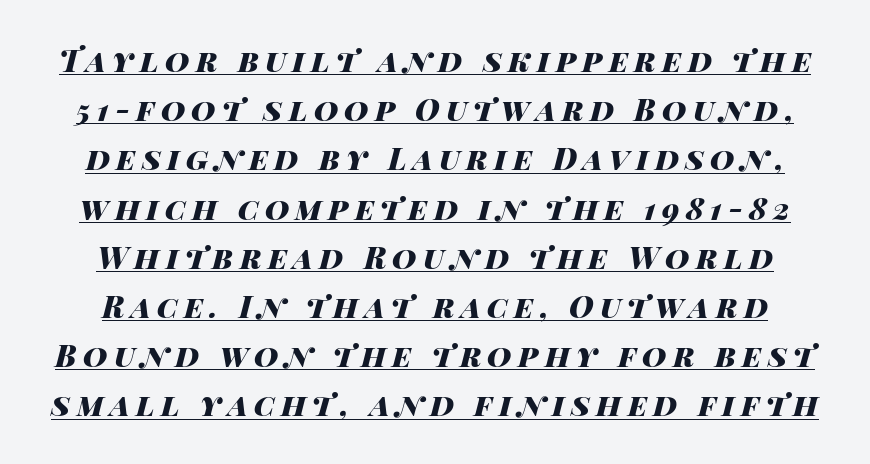
{"italic": "yes", "lean": "right", "slant_degrees": 14, "bold": "yes", "weight": "heavy", "width": "wide", "stroke_contrast": "high", "x_height": "large", "monospaced": "no", "underline": "yes", "line_spacing": "normal", "line_spacing_ratio": 1.64, "letter_spacing": "wide", "letter_spacing_em": 0.21, "glyph_px": 30}
